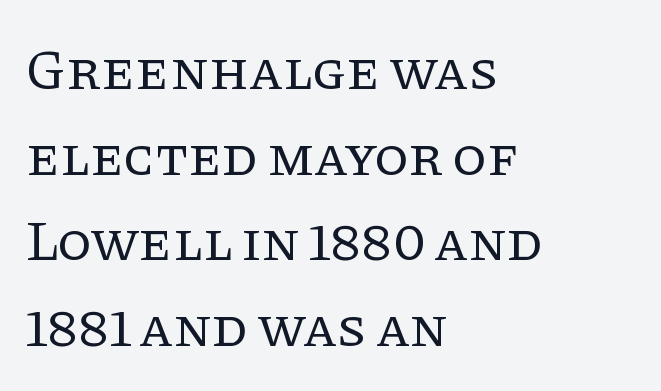
The image shows 56 px regular-weight serif type, upright; set left-aligned, normal line spacing (1.53x), normal letter spacing, not underlined; low stroke contrast and a large x-height.
